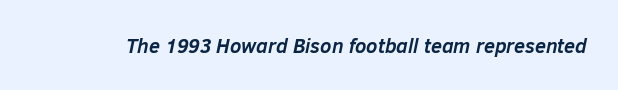
The image shows 20 px bold type, italic (leaning right); set normal letter spacing, not underlined.
